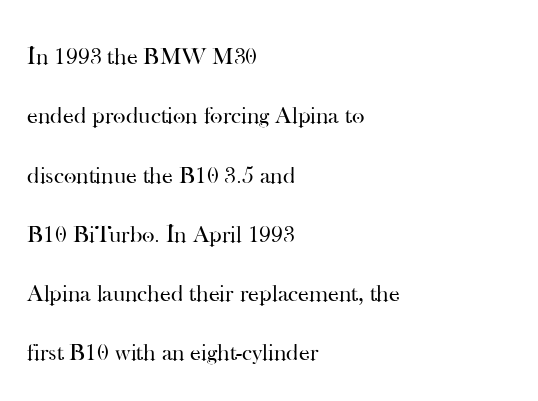
The image shows 24 px text type, upright; set left-aligned, loose line spacing (2.47x), normal letter spacing, not underlined.
